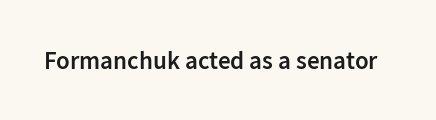
{"italic": "no", "bold": "semi", "underline": "no", "letter_spacing": "normal", "letter_spacing_em": 0.0, "glyph_px": 25}
